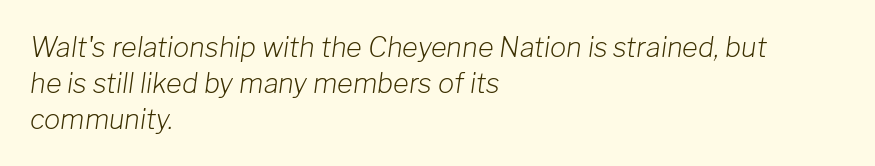
The image shows 27 px text type, italic (leaning right); set left-aligned, normal line spacing (1.33x), normal letter spacing, not underlined.
